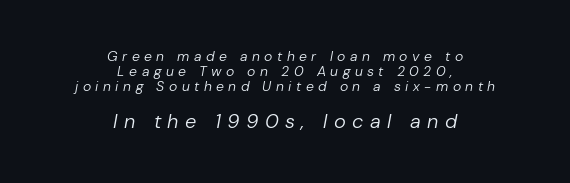
Stroke thickness stays within the range of a standard reading face or lighter. The words here are not underlined. Glyph-to-glyph distance is far greater than everyday printed text. A centered setting, common on invitations and titles, is used for this passage.
